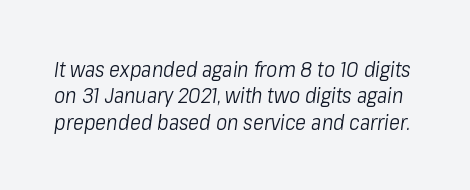
Q: Is the text bold? A: No.
Q: Is the text italic (slanted)? A: Yes, it leans right by about 8 degrees.
Q: Is the text underlined? A: No.
Q: Is the spacing between letters normal or unusually wide? A: Normal.
Q: Is the spacing between lines tight, normal or loose? A: Normal.
